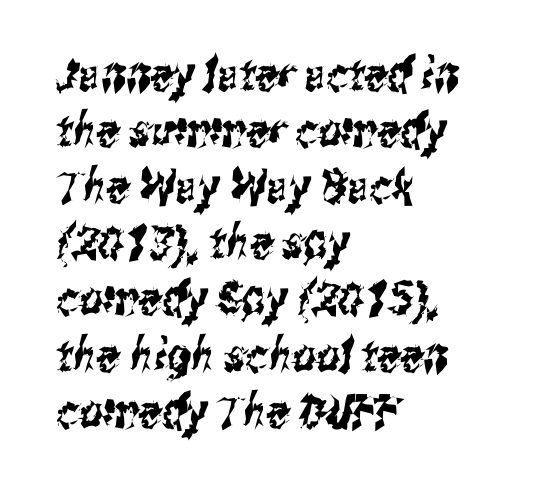
The specimen omits any rule beneath the text block's lines. A classic flush-left, rag-right setting is used for this passage. This rendering employs a face without finishing strokes, i.e., a sans-serif. Words appear dense and cohesive because spacing is normal.
